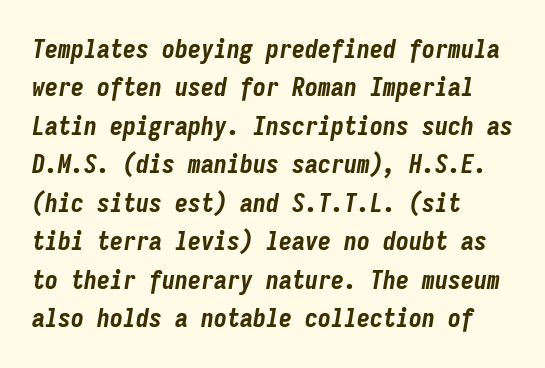
The image shows 26 px bold type, italic (leaning right); set left-aligned, normal line spacing (1.48x), normal letter spacing, not underlined.
